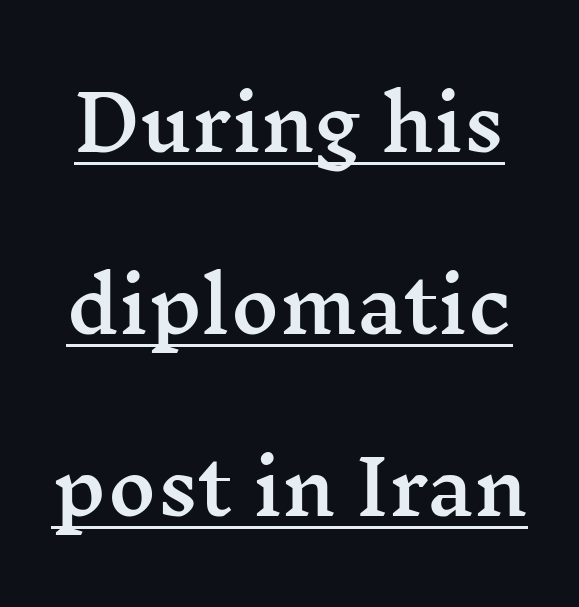
The image shows 74 px wide serif type, upright; set centered, loose line spacing (2.46x), normal letter spacing, underlined; medium stroke contrast and a medium x-height.
